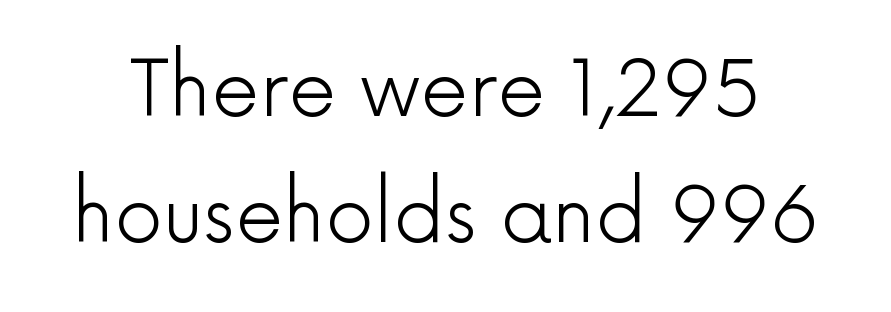
The face used here is rendered with its standard letterfit. The text was rendered using a sans face with plain stroke endings. Here the designer chose a conventional face with non-uniform glyph widths. Caption: face not bold, strokes unweighted. Italic? Not at all — the glyphs are vertical. Letters rest on an invisible, unmarked baseline.
